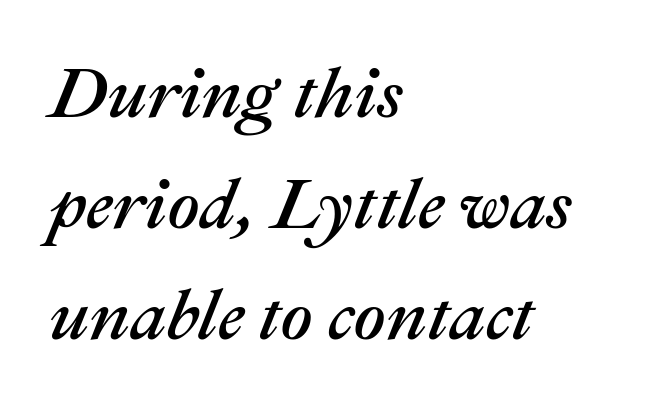
{"italic": "yes", "lean": "right", "slant_degrees": 22, "width": "normal", "stroke_contrast": "medium", "x_height": "medium", "monospaced": "no", "underline": "no", "align": "left", "line_spacing": "normal", "line_spacing_ratio": 1.56, "letter_spacing": "normal", "letter_spacing_em": 0.0, "glyph_px": 71}
